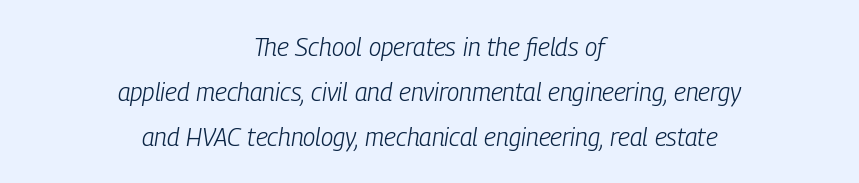
{"italic": "yes", "lean": "right", "slant_degrees": 9, "bold": "no", "underline": "no", "align": "center", "line_spacing_ratio": 1.8, "letter_spacing": "normal", "letter_spacing_em": 0.0, "glyph_px": 25}
